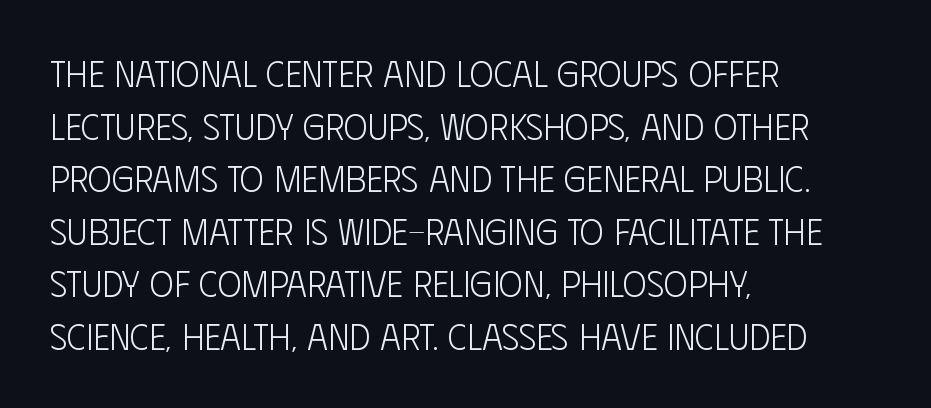
Vertical spacing — default. The face used here is proportionally spaced, like ordinary book or web type. What stands out about the letter spacing? Nothing — it is the standard amount. A typesetter would mark this as roman, not italic.
